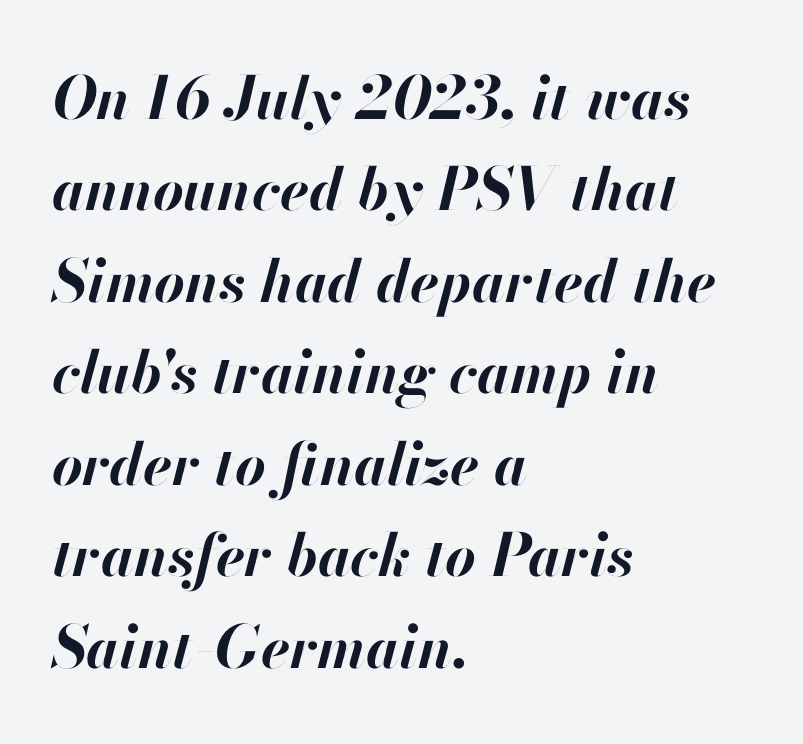
The image shows 59 px bold type, italic (leaning right); set left-aligned, normal line spacing (1.55x), normal letter spacing, not underlined; high stroke contrast and a small x-height.
